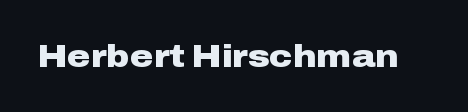
{"serif": "no", "italic": "no", "bold": "yes", "weight": "heavy", "width": "wide", "stroke_contrast": "low", "x_height": "medium", "monospaced": "no", "underline": "no", "letter_spacing": "normal", "letter_spacing_em": 0.0, "glyph_px": 32}
